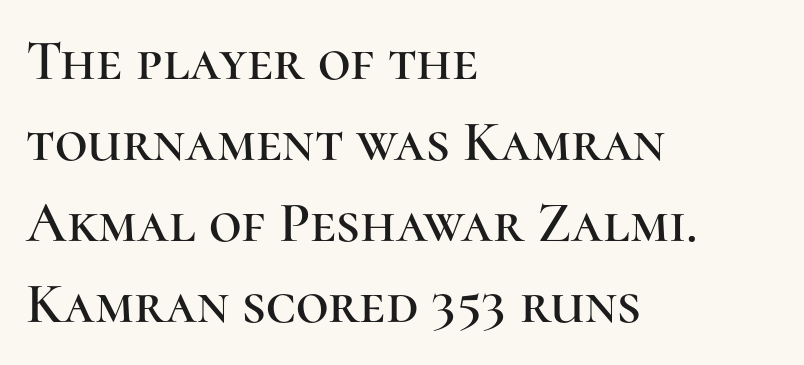
The image shows 57 px serif type, upright; set left-aligned, normal line spacing (1.42x), normal letter spacing, not underlined; high stroke contrast and a medium x-height.
